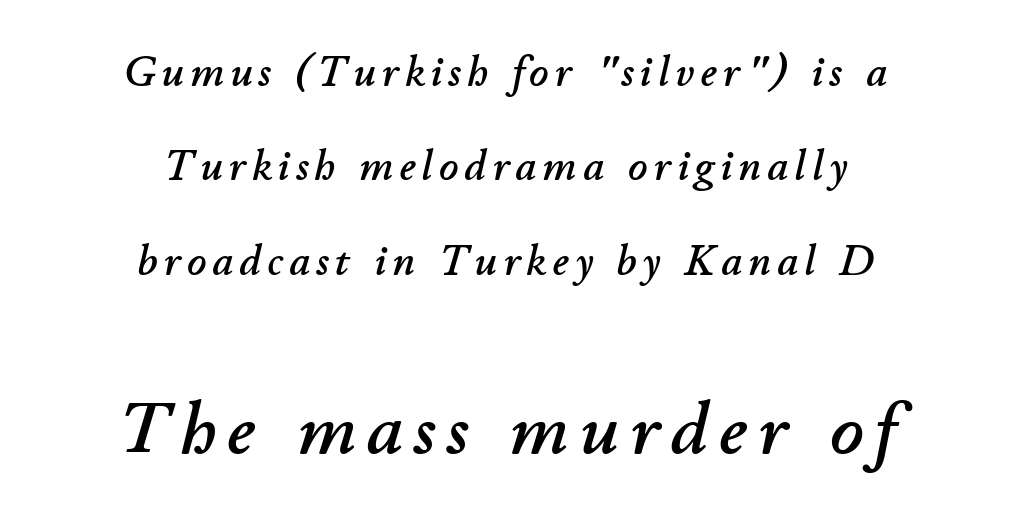
The image shows 73 px text type, italic (leaning right); set centered, loose line spacing (2.25x), not underlined; the second (bottom) block is 1.74x larger; low stroke contrast and a small x-height.
